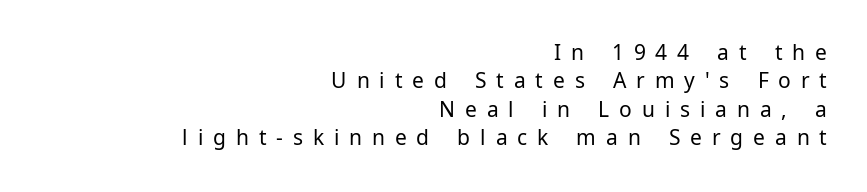
Q: Is the text bold? A: No.
Q: Is the text italic (slanted)? A: No, it is upright.
Q: Is the text underlined? A: No.
Q: How is the paragraph aligned? A: Right-aligned.
Q: Is the spacing between letters normal or unusually wide? A: Unusually wide.
Q: Is the spacing between lines tight, normal or loose? A: Normal.
